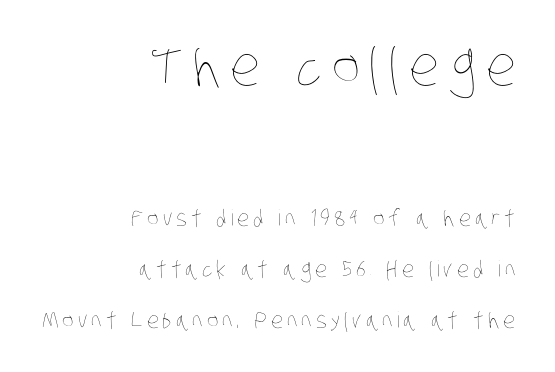
Q: Is the text bold? A: No.
Q: Is the text underlined? A: No.
Q: How is the paragraph aligned? A: Right-aligned.
Q: Is the spacing between lines tight, normal or loose? A: Loose.
Q: Which block of text is set in a larger size, the first (top) or the second (bottom)? A: The first (top) one.
Q: Width (condensed, normal, or wide)? A: Condensed.
Q: Stroke contrast? A: Low.
Q: x-height? A: Large.
Q: Monospaced? A: No.
